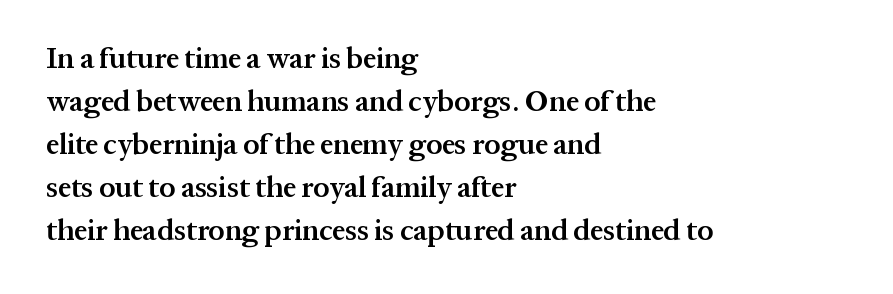
The image shows 29 px semibold serif type, upright; set left-aligned, normal line spacing (1.48x), normal letter spacing, not underlined; medium stroke contrast and a medium x-height.
